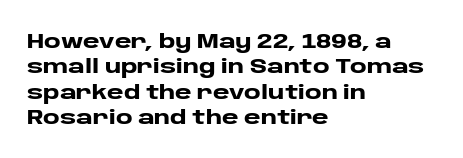
Q: Is the text bold? A: Yes.
Q: Is the text italic (slanted)? A: No, it is upright.
Q: Is the text underlined? A: No.
Q: How is the paragraph aligned? A: Left-aligned.
Q: Is the spacing between letters normal or unusually wide? A: Normal.
Q: Is the spacing between lines tight, normal or loose? A: Normal.
